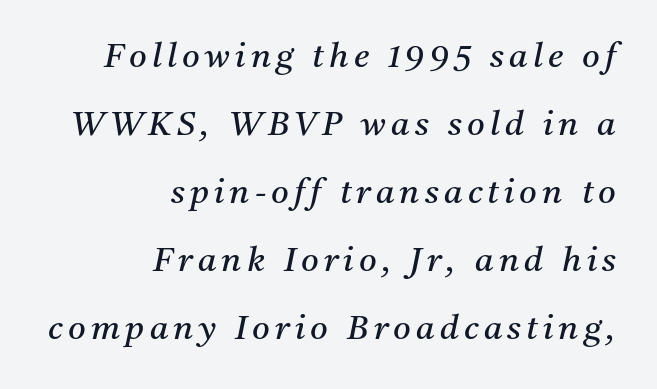
The image shows 34 px regular-weight serif type, italic (leaning right); set right-aligned, loose line spacing (2.0x), not underlined; medium stroke contrast and a medium x-height.
